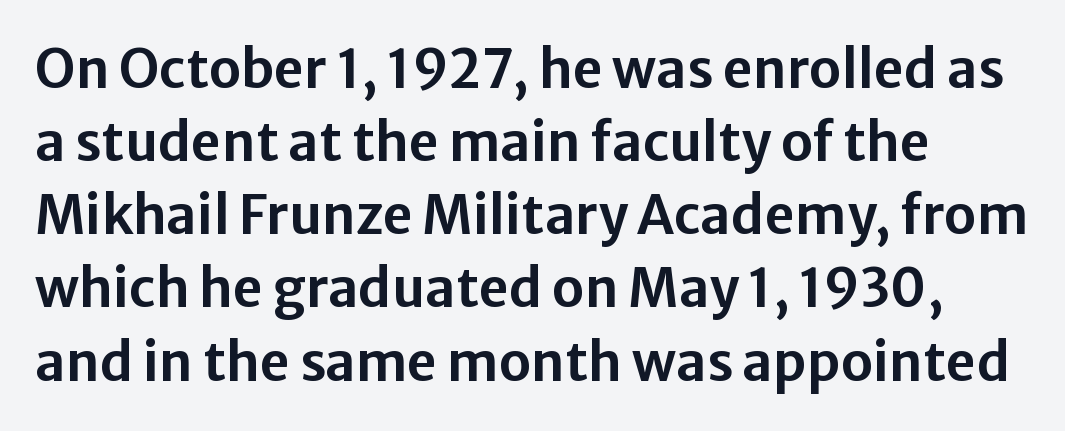
This is roman type, the default non-slanted kind. The gap between lines stays unmarked. The rendering keeps characters at their native spacing. The passage shown is typed in a proportional face where columns would drift.
